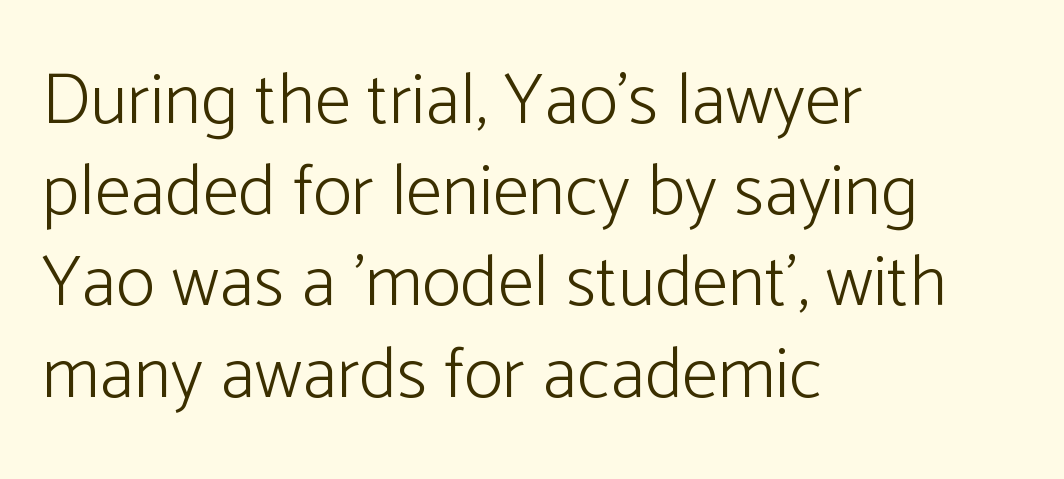
The image shows 73 px light sans-serif type, upright; set left-aligned, normal line spacing (1.25x), normal letter spacing, not underlined; low stroke contrast and a medium x-height.
